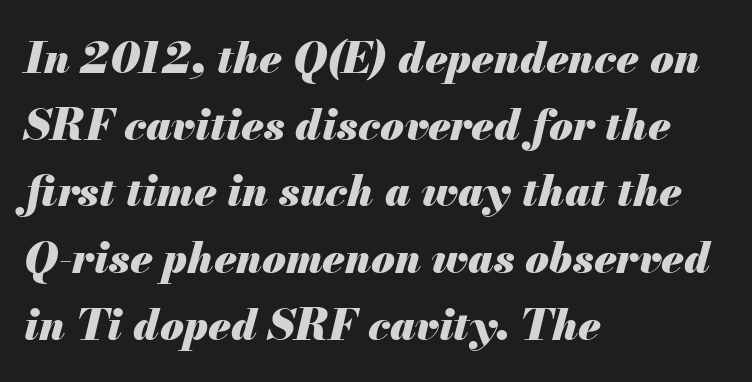
Character widths vary here, with narrow letters taking less room than wide ones. Descender tails drop into unmarked territory. Caption: bold face, heavy strokes. The text block is weighted toward the left margin, trailing off unevenly rightward. The tracking reads as untouched default to a designer's eye.
